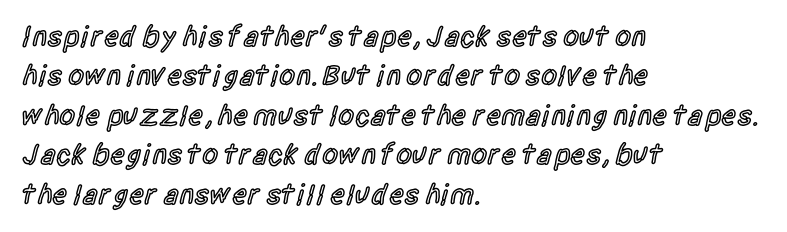
Q: Is the text bold? A: Semi-bold.
Q: Is the text italic (slanted)? A: Yes.
Q: Is the typeface a serif or a sans-serif typeface? A: Sans-serif.
Q: Is the text underlined? A: No.
Q: How is the paragraph aligned? A: Left-aligned.
Q: Is the spacing between letters normal or unusually wide? A: Normal.
Q: Is the spacing between lines tight, normal or loose? A: Normal.
Q: Width (condensed, normal, or wide)? A: Condensed.
Q: x-height? A: Large.
Q: Monospaced? A: No.
